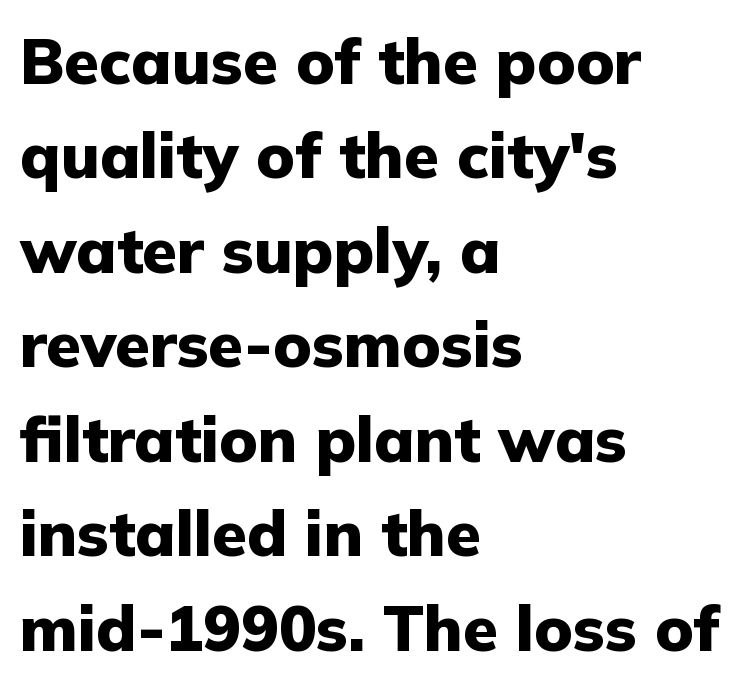
{"serif": "no", "italic": "no", "bold": "yes", "weight": "heavy", "width": "normal", "stroke_contrast": "low", "x_height": "medium", "monospaced": "no", "underline": "no", "align": "left", "line_spacing": "normal", "line_spacing_ratio": 1.5, "letter_spacing": "normal", "letter_spacing_em": 0.0, "glyph_px": 63}
